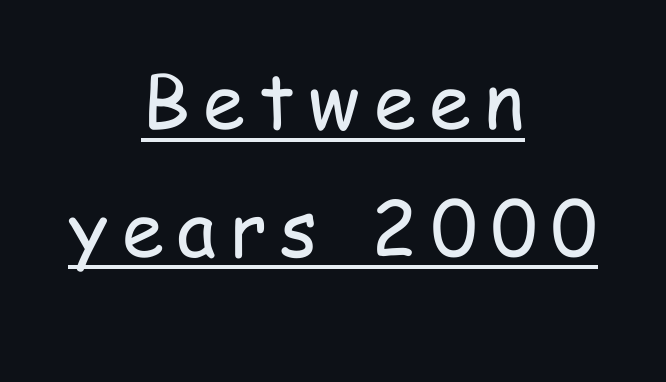
The image shows 76 px regular-weight, condensed sans-serif type, upright; set centered, normal line spacing (1.68x), underlined; low stroke contrast and a medium x-height.
